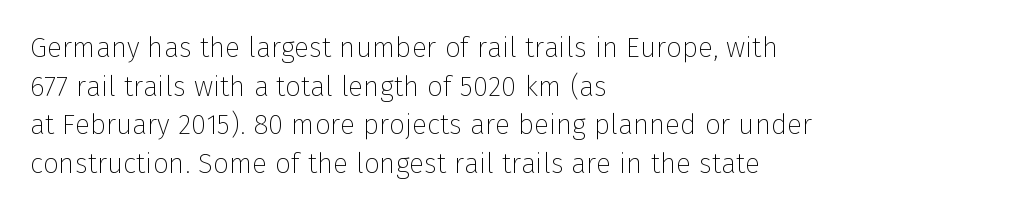
The image shows 28 px thin sans-serif type, upright; set left-aligned, normal line spacing (1.38x), normal letter spacing, not underlined; low stroke contrast and a medium x-height.
